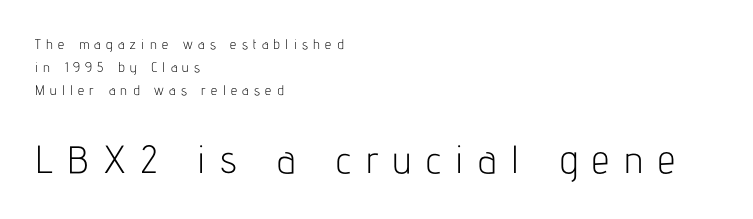
Q: Is the text bold? A: No.
Q: Is the text italic (slanted)? A: No, it is upright.
Q: Is the typeface a serif or a sans-serif typeface? A: Sans-serif.
Q: Is the text underlined? A: No.
Q: How is the paragraph aligned? A: Left-aligned.
Q: Is the spacing between letters normal or unusually wide? A: Unusually wide.
Q: Is the spacing between lines tight, normal or loose? A: Normal.
Q: Which block of text is set in a larger size, the first (top) or the second (bottom)? A: The second (bottom) one.
Q: Width (condensed, normal, or wide)? A: Condensed.
Q: Stroke contrast? A: Low.
Q: x-height? A: Medium.
Q: Monospaced? A: No.
